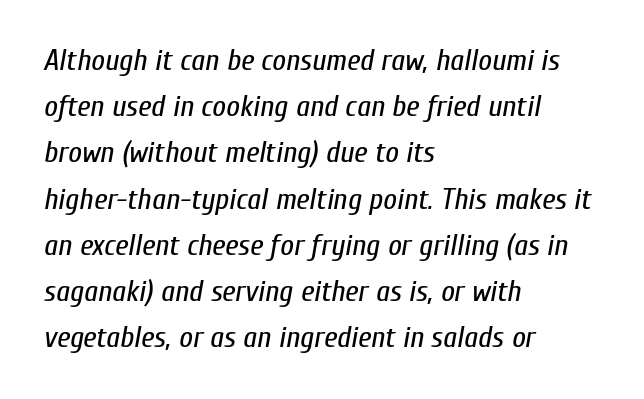
{"italic": "yes", "lean": "right", "slant_degrees": 10, "bold": "no", "weight": "regular", "width": "condensed", "stroke_contrast": "low", "x_height": "medium", "monospaced": "no", "underline": "no", "align": "left", "line_spacing": "normal", "line_spacing_ratio": 1.54, "letter_spacing": "normal", "letter_spacing_em": 0.0, "glyph_px": 30}
